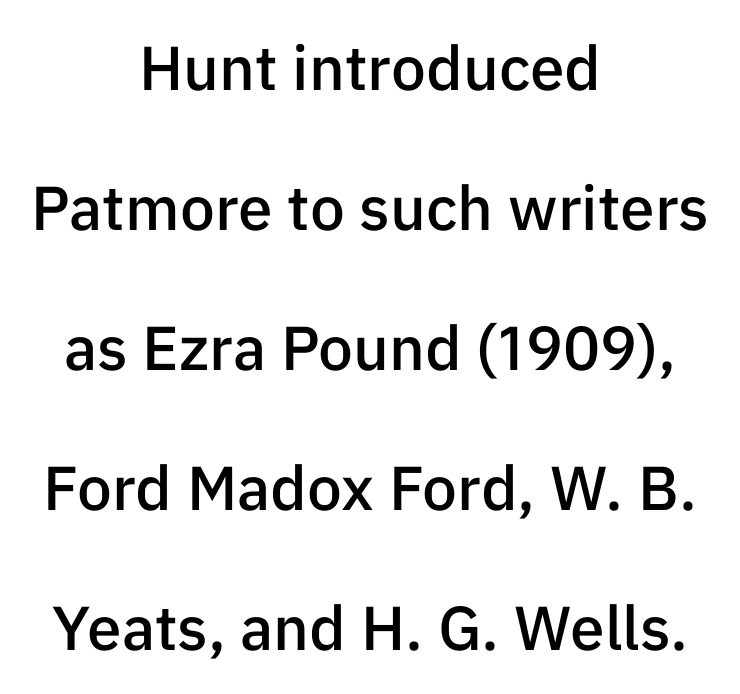
{"serif": "no", "italic": "no", "bold": "semi", "weight": "semibold", "width": "normal", "stroke_contrast": "low", "x_height": "medium", "monospaced": "no", "underline": "no", "align": "center", "line_spacing": "loose", "line_spacing_ratio": 2.26, "letter_spacing": "normal", "letter_spacing_em": 0.0, "glyph_px": 62}
